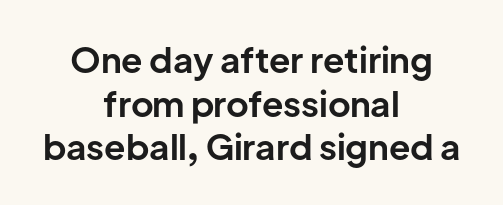
{"serif": "no", "italic": "no", "bold": "yes", "weight": "bold", "width": "normal", "stroke_contrast": "low", "x_height": "medium", "monospaced": "no", "underline": "no", "align": "center", "line_spacing": "normal", "line_spacing_ratio": 1.25, "letter_spacing": "normal", "letter_spacing_em": 0.0, "glyph_px": 35}
